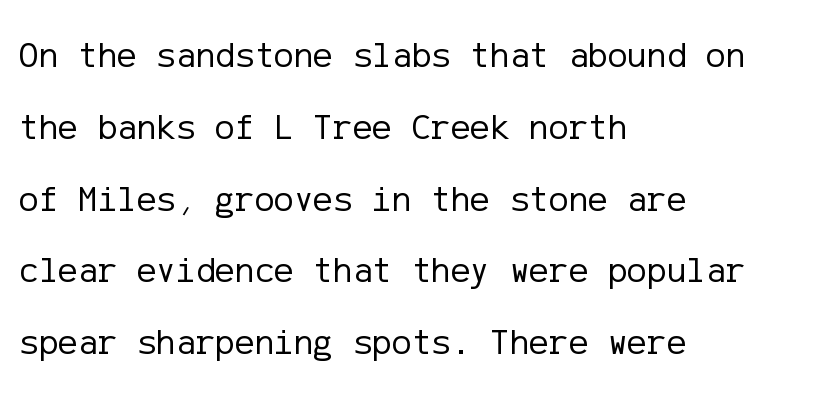
Q: Is the text bold? A: No.
Q: Is the text italic (slanted)? A: No, it is upright.
Q: Is the typeface a serif or a sans-serif typeface? A: Sans-serif.
Q: Is the text underlined? A: No.
Q: How is the paragraph aligned? A: Left-aligned.
Q: Is the spacing between letters normal or unusually wide? A: Normal.
Q: Is the spacing between lines tight, normal or loose? A: Loose.
Q: Width (condensed, normal, or wide)? A: Normal.
Q: Stroke contrast? A: Low.
Q: x-height? A: Medium.
